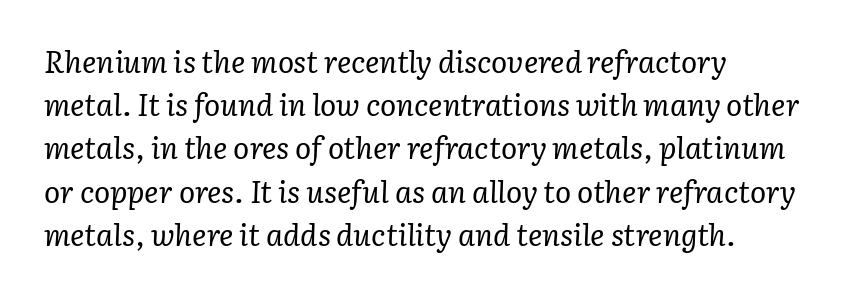
The image shows 30 px regular-weight serif type, italic (leaning right); set left-aligned, normal line spacing (1.44x), normal letter spacing, not underlined; low stroke contrast and a medium x-height.
